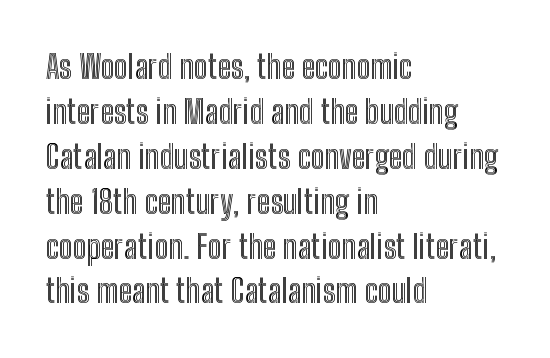
The image shows 33 px condensed type, upright; set left-aligned, normal line spacing (1.36x), normal letter spacing, not underlined; a medium x-height.
